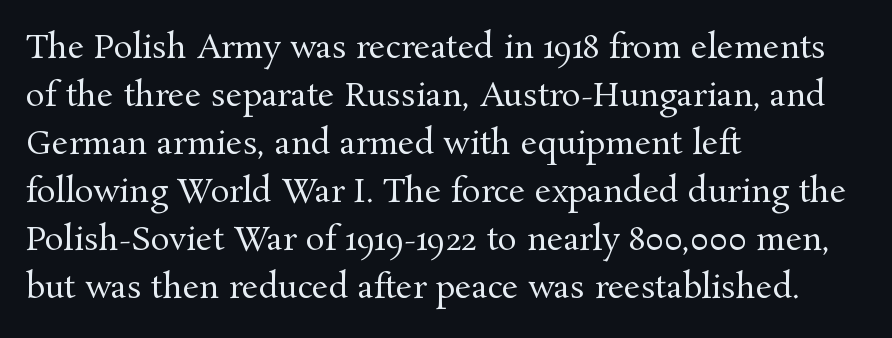
Q: Is the text bold? A: No.
Q: Is the text italic (slanted)? A: No, it is upright.
Q: Is the typeface a serif or a sans-serif typeface? A: Serif.
Q: Is the text underlined? A: No.
Q: How is the paragraph aligned? A: Left-aligned.
Q: Is the spacing between letters normal or unusually wide? A: Normal.
Q: Is the spacing between lines tight, normal or loose? A: Normal.
Q: Width (condensed, normal, or wide)? A: Normal.
Q: Stroke contrast? A: Medium.
Q: x-height? A: Medium.
Q: Monospaced? A: No.
